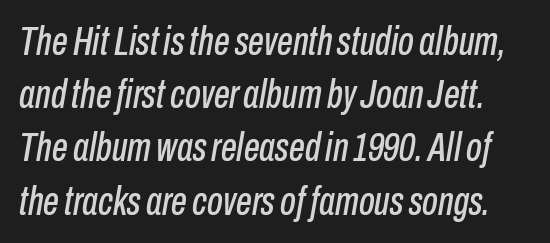
Q: Is the text italic (slanted)? A: Yes, it leans right by about 10 degrees.
Q: Is the text underlined? A: No.
Q: Is the spacing between letters normal or unusually wide? A: Normal.
Q: Is the spacing between lines tight, normal or loose? A: Normal.
Q: Width (condensed, normal, or wide)? A: Condensed.
Q: Stroke contrast? A: Low.
Q: x-height? A: Medium.
Q: Monospaced? A: No.
